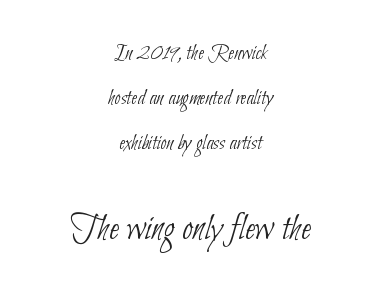
This sample trades compactness for vertical openness between lines. This sample has the flowing, uneven cadence of proportional lettering. There is no visible air inserted between adjacent glyphs. Just letters on the line, the space beneath them empty. Line starts and ends both wander, symmetrically. Of the two passages, the one underneath uses the larger point size.
